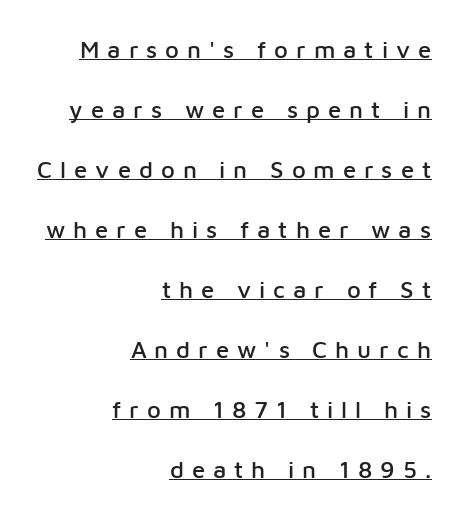
Q: Is the text italic (slanted)? A: No, it is upright.
Q: Is the text underlined? A: Yes.
Q: How is the paragraph aligned? A: Right-aligned.
Q: Is the spacing between letters normal or unusually wide? A: Unusually wide.
Q: Is the spacing between lines tight, normal or loose? A: Loose.
